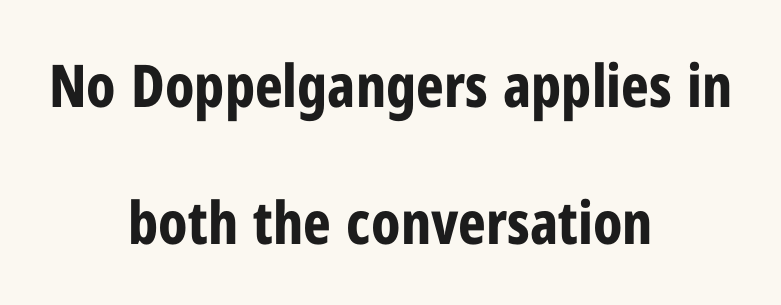
Q: Is the text bold? A: Yes.
Q: Is the text italic (slanted)? A: No, it is upright.
Q: Is the typeface a serif or a sans-serif typeface? A: Sans-serif.
Q: Is the text underlined? A: No.
Q: How is the paragraph aligned? A: Centered.
Q: Is the spacing between letters normal or unusually wide? A: Normal.
Q: Is the spacing between lines tight, normal or loose? A: Loose.
Q: Width (condensed, normal, or wide)? A: Condensed.
Q: Stroke contrast? A: Low.
Q: x-height? A: Medium.
Q: Monospaced? A: No.
